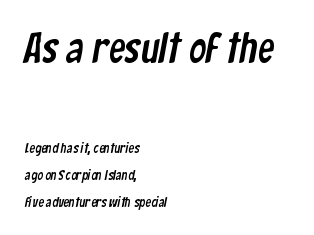
Q: Is the typeface a serif or a sans-serif typeface? A: Sans-serif.
Q: Is the text underlined? A: No.
Q: How is the paragraph aligned? A: Left-aligned.
Q: Is the spacing between letters normal or unusually wide? A: Normal.
Q: Is the spacing between lines tight, normal or loose? A: Loose.
Q: Which block of text is set in a larger size, the first (top) or the second (bottom)? A: The first (top) one.
Q: Width (condensed, normal, or wide)? A: Condensed.
Q: Stroke contrast? A: Low.
Q: x-height? A: Medium.
Q: Monospaced? A: No.
